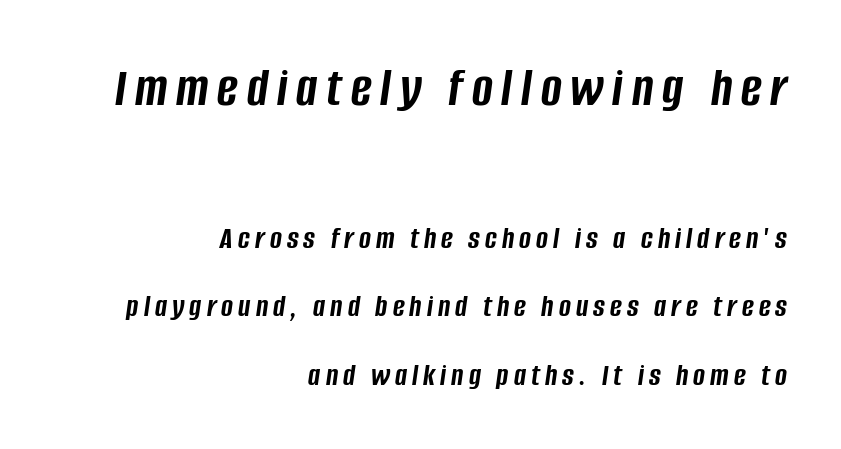
Q: Is the text bold? A: Yes.
Q: Is the text italic (slanted)? A: Yes, it leans right by about 8 degrees.
Q: Is the text underlined? A: No.
Q: How is the paragraph aligned? A: Right-aligned.
Q: Is the spacing between lines tight, normal or loose? A: Loose.
Q: Which block of text is set in a larger size, the first (top) or the second (bottom)? A: The first (top) one.
Q: Width (condensed, normal, or wide)? A: Condensed.
Q: Stroke contrast? A: Low.
Q: x-height? A: Large.
Q: Monospaced? A: No.
